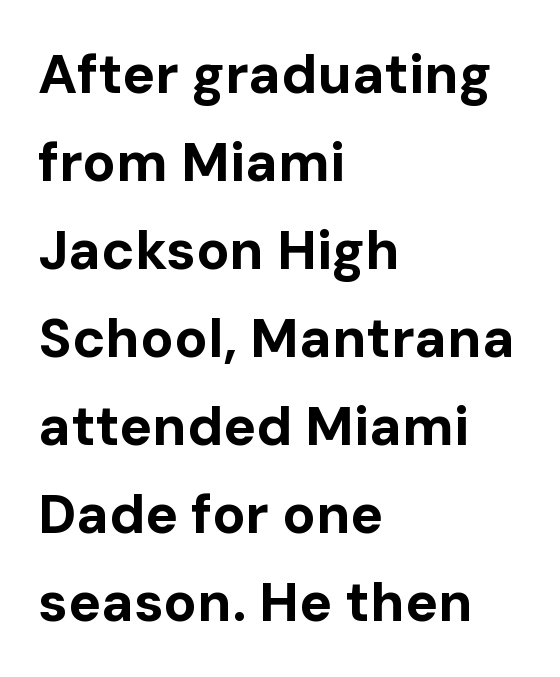
Q: Is the text bold? A: Yes.
Q: Is the text italic (slanted)? A: No, it is upright.
Q: Is the typeface a serif or a sans-serif typeface? A: Sans-serif.
Q: Is the text underlined? A: No.
Q: How is the paragraph aligned? A: Left-aligned.
Q: Is the spacing between letters normal or unusually wide? A: Normal.
Q: Is the spacing between lines tight, normal or loose? A: Normal.
Q: Width (condensed, normal, or wide)? A: Normal.
Q: Stroke contrast? A: Low.
Q: x-height? A: Medium.
Q: Monospaced? A: No.
